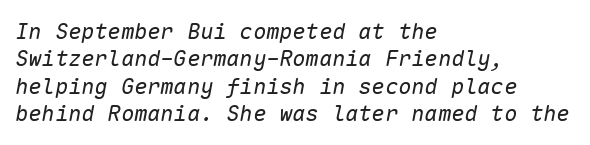
The image shows 22 px text type, italic (leaning right); set left-aligned, normal line spacing (1.25x), normal letter spacing, not underlined.
